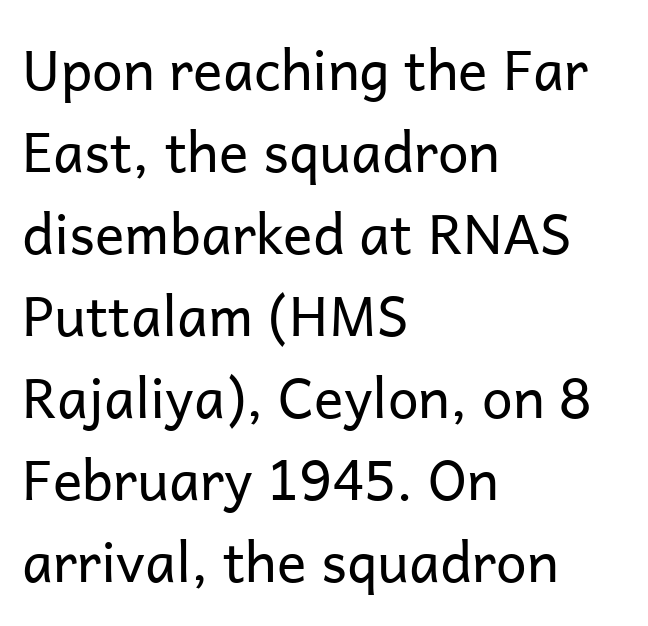
Q: Is the text bold? A: No.
Q: Is the text italic (slanted)? A: No, it is upright.
Q: Is the typeface a serif or a sans-serif typeface? A: Sans-serif.
Q: Is the text underlined? A: No.
Q: How is the paragraph aligned? A: Left-aligned.
Q: Is the spacing between letters normal or unusually wide? A: Normal.
Q: Is the spacing between lines tight, normal or loose? A: Normal.
Q: Width (condensed, normal, or wide)? A: Normal.
Q: Stroke contrast? A: Low.
Q: x-height? A: Medium.
Q: Monospaced? A: No.
